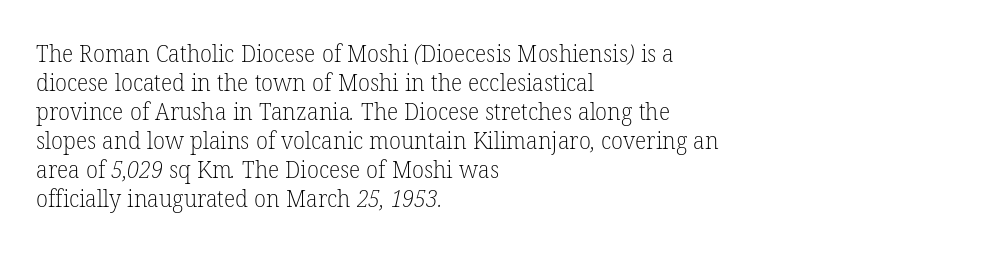
The passage shown is not underscored anywhere. This rendering uses left alignment, leaving the right contour irregular. Standard letterfit; no display-style spreading of the glyphs. Is the stroke heavy? The answer is a plain regular-or-lighter.
